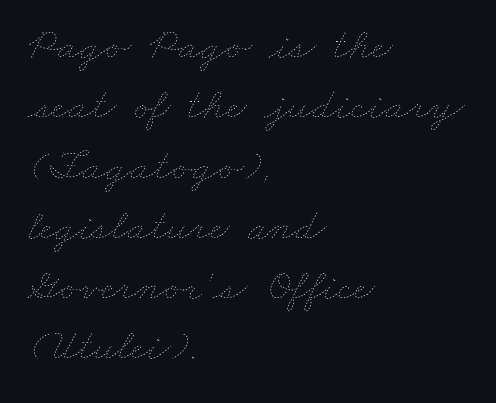
Q: Is the text bold? A: No.
Q: Is the text underlined? A: No.
Q: How is the paragraph aligned? A: Left-aligned.
Q: Is the spacing between letters normal or unusually wide? A: Normal.
Q: Is the spacing between lines tight, normal or loose? A: Normal.
Q: Width (condensed, normal, or wide)? A: Wide.
Q: Stroke contrast? A: Low.
Q: x-height? A: Small.
Q: Monospaced? A: No.
